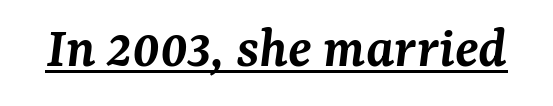
These lines are rendered in a variable-pitch font. These lines keep a tight, regular rhythm from letter to letter. Note: serifs present on the glyphs. The passage shown is underscored from start to finish. Tall strokes in this sample are angled rather than plumb. Emphasis by weight is partial: semibold.
